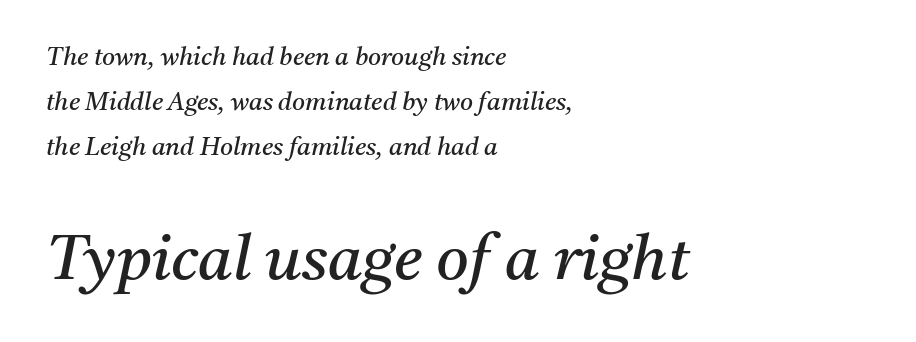
{"serif": "yes", "italic": "yes", "lean": "right", "slant_degrees": 11, "bold": "no", "weight": "regular", "width": "normal", "stroke_contrast": "medium", "x_height": "medium", "monospaced": "no", "underline": "no", "align": "left", "line_spacing_ratio": 1.8, "letter_spacing": "normal", "letter_spacing_em": 0.0, "larger_block": "second", "size_ratio": 2.52, "glyph_px": 63}
